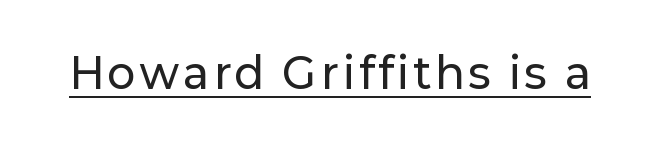
{"serif": "no", "italic": "no", "width": "normal", "stroke_contrast": "low", "x_height": "medium", "monospaced": "no", "underline": "yes", "glyph_px": 42}
